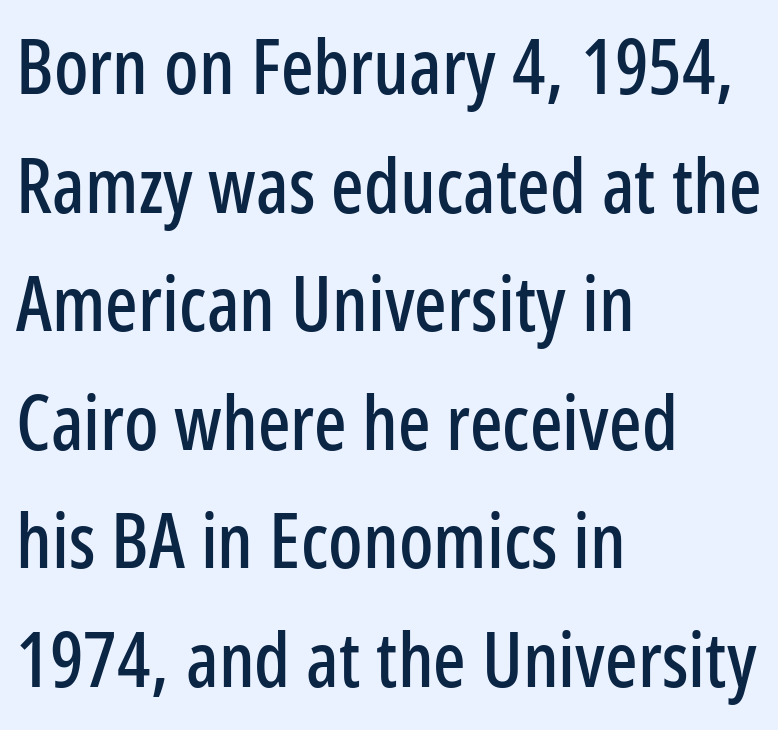
Posture: vertical. Teacher's note: observe the even left margin — that is flush-left alignment. Is this a fixed-width face? No — the glyphs have proportional, varying widths. Default kerning and tracking; the words read as compact shapes. The foot of each line stays bare and open. Interline gaps are of average width in this sample.
